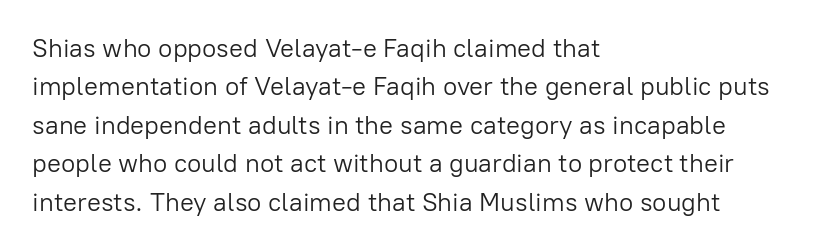
Leftover space on each line is placed entirely after the last word. The font sits on the lighter half of the weight spectrum, regular included. Here the glyphs are tracked normally, forming tight word shapes. Evenly set lines give the paragraph a standard silhouette. The area under the type is left untouched. The letters stand upright; this is a roman face.
